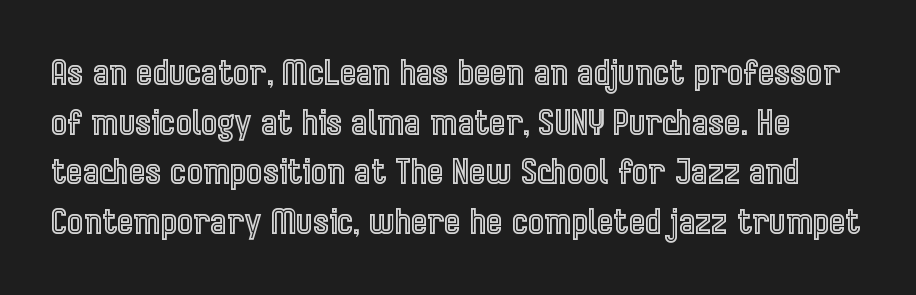
Notice how the stems are strictly vertical — no italics here. Quick note: interline space is typical. Rule under the text: the space is simply empty. Proportional: the letters do not fall into vertical columns. Tracking here is standard; glyphs follow each other at the usual distance.
